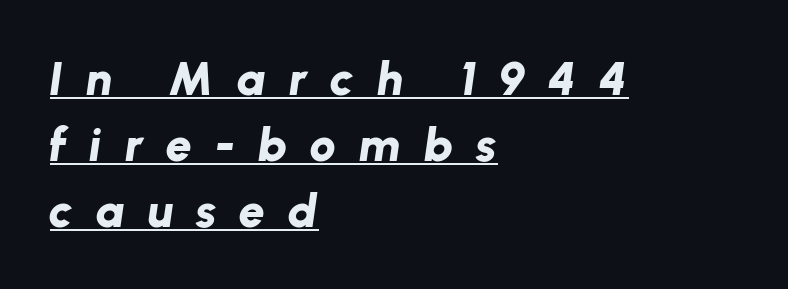
Varying glyph widths throughout — classic text-font behaviour. Layout note: lines flush left. Is there much room between lines? A standard amount, neither cramped nor airy. The passage shown leans; its letterforms are oblique.
